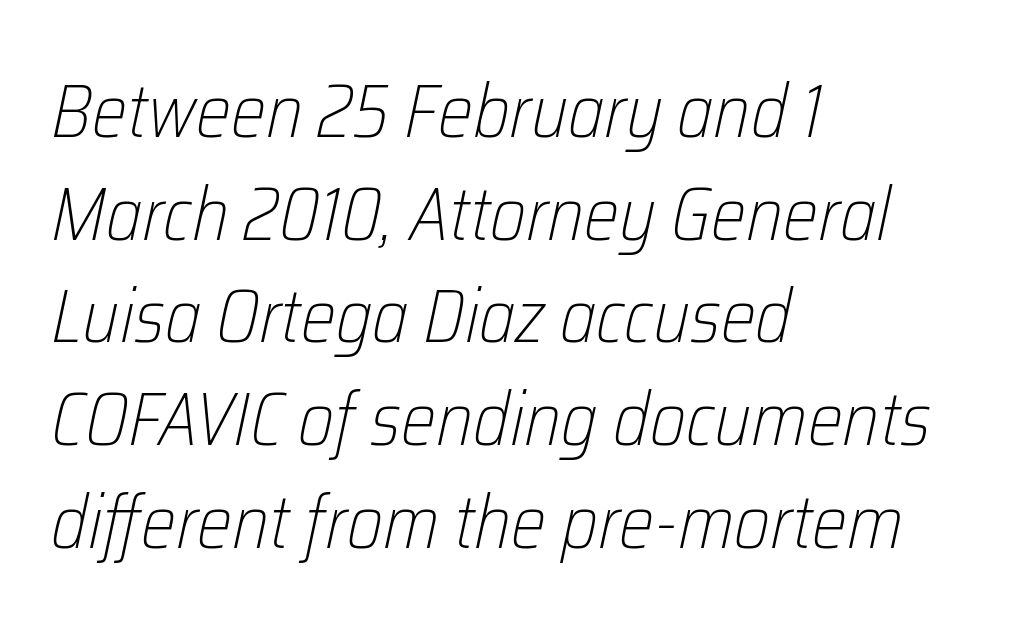
{"italic": "yes", "lean": "right", "slant_degrees": 12, "bold": "no", "weight": "light", "width": "condensed", "stroke_contrast": "low", "x_height": "medium", "monospaced": "no", "underline": "no", "align": "left", "line_spacing": "normal", "line_spacing_ratio": 1.37, "letter_spacing": "normal", "letter_spacing_em": 0.0, "glyph_px": 75}
